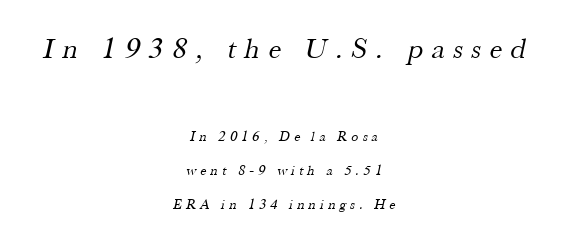
Q: Is the text bold? A: No.
Q: Is the typeface a serif or a sans-serif typeface? A: Serif.
Q: Is the text underlined? A: No.
Q: How is the paragraph aligned? A: Centered.
Q: Is the spacing between letters normal or unusually wide? A: Unusually wide.
Q: Is the spacing between lines tight, normal or loose? A: Loose.
Q: Which block of text is set in a larger size, the first (top) or the second (bottom)? A: The first (top) one.
Q: Width (condensed, normal, or wide)? A: Normal.
Q: Stroke contrast? A: Medium.
Q: x-height? A: Small.
Q: Monospaced? A: No.
